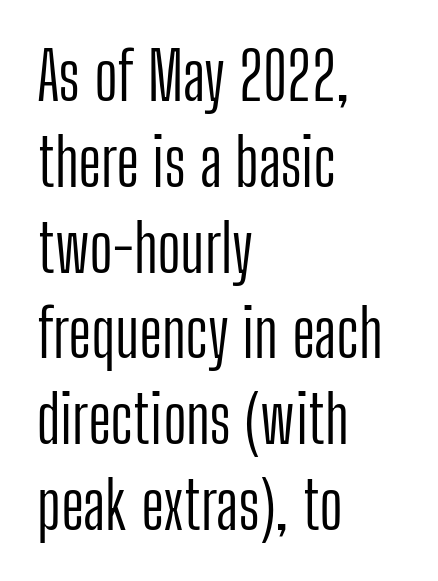
The image shows 65 px light, condensed sans-serif type, upright; set left-aligned, normal line spacing (1.32x), normal letter spacing, not underlined; low stroke contrast and a medium x-height.
